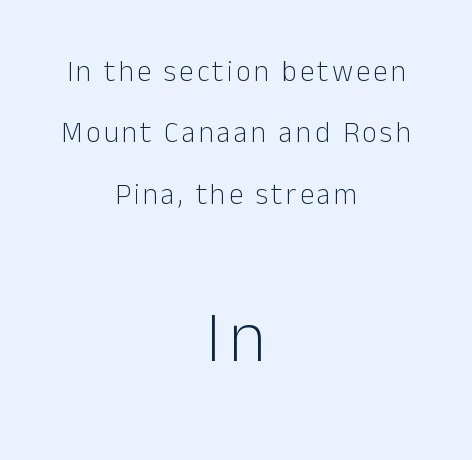
Look at the bottom of the vertical strokes: they stop flat, with no serifs. Block two is the big one; block one sits smaller above it. The strokes are not fattened; the text isn't bold. The letters stand straight up with perfectly vertical stems. A bare baseline throughout the passage.
